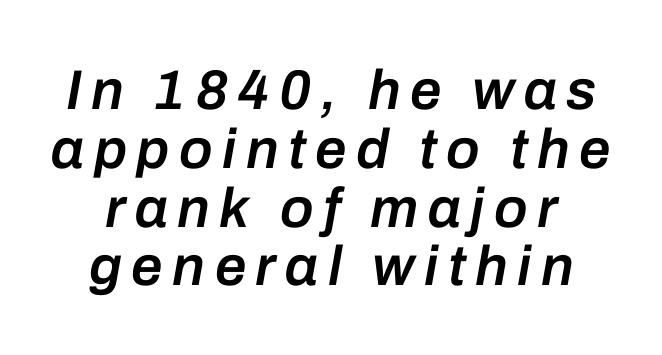
{"italic": "yes", "lean": "right", "slant_degrees": 10, "bold": "semi", "weight": "semibold", "width": "normal", "stroke_contrast": "low", "x_height": "medium", "monospaced": "no", "underline": "no", "line_spacing": "tight", "line_spacing_ratio": 1.05, "glyph_px": 56}
